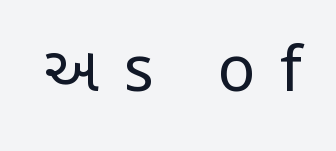
{"serif": "no", "italic": "no", "bold": "no", "weight": "regular", "width": "condensed", "stroke_contrast": "low", "x_height": "large", "monospaced": "no", "underline": "no", "letter_spacing": "wide", "letter_spacing_em": 0.38, "glyph_px": 63}
